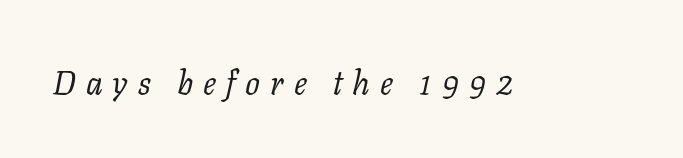
Q: Is the text bold? A: No.
Q: Is the text italic (slanted)? A: Yes, it leans right by about 11 degrees.
Q: Is the typeface a serif or a sans-serif typeface? A: Serif.
Q: Is the text underlined? A: No.
Q: Is the spacing between letters normal or unusually wide? A: Unusually wide.
Q: Width (condensed, normal, or wide)? A: Normal.
Q: Stroke contrast? A: Low.
Q: x-height? A: Medium.
Q: Monospaced? A: No.
